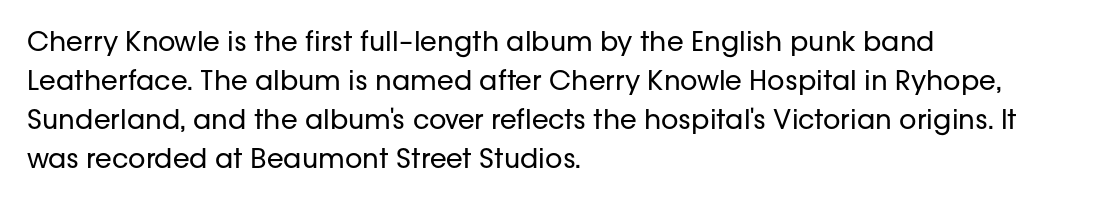
The image shows 27 px text type, upright; set left-aligned, normal line spacing (1.44x), normal letter spacing, not underlined.
